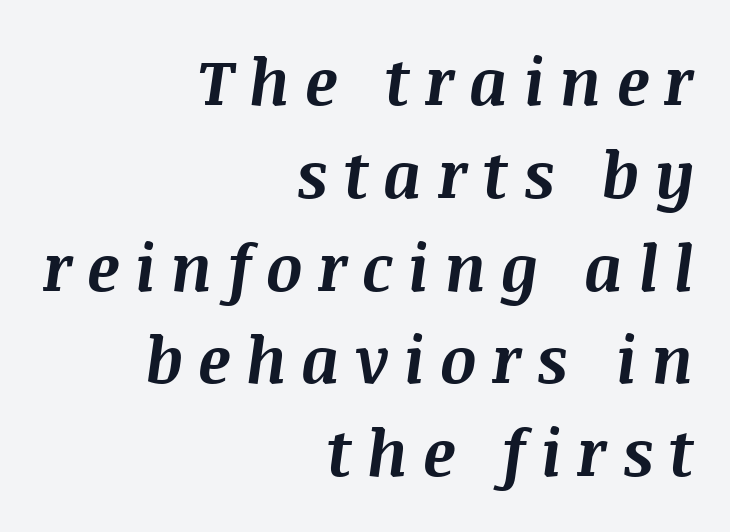
Tall strokes in this sample are angled rather than plumb. Pretty heavy lettering here — definitely bold. The rendering uses a moderate line-height, typical for paragraphs. A typesetter would call this proportional, since set widths differ per character. Characters follow at a spacing far wider than the type designer built in.
